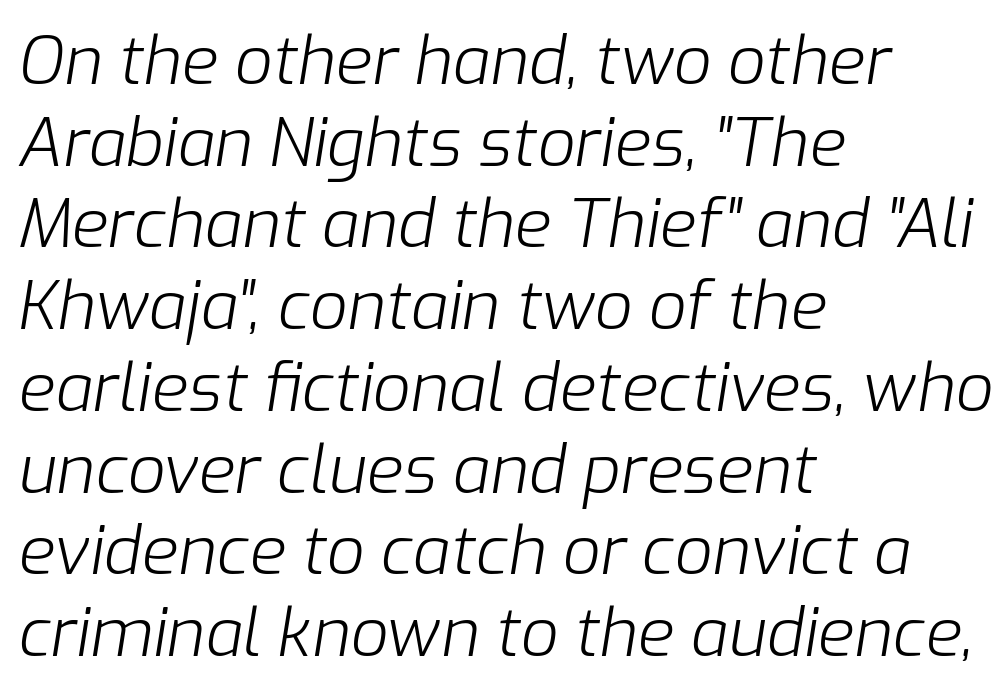
Q: Is the text bold? A: No.
Q: Is the text italic (slanted)? A: Yes, it leans right by about 9 degrees.
Q: Is the text underlined? A: No.
Q: How is the paragraph aligned? A: Left-aligned.
Q: Is the spacing between letters normal or unusually wide? A: Normal.
Q: Width (condensed, normal, or wide)? A: Normal.
Q: Stroke contrast? A: Low.
Q: x-height? A: Medium.
Q: Monospaced? A: No.
